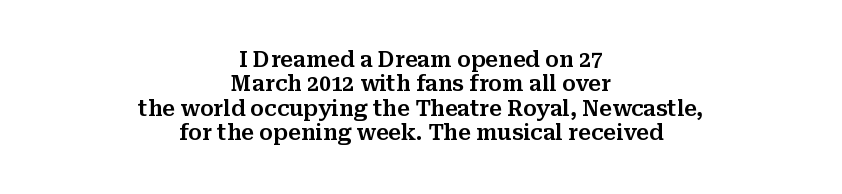
The image shows 21 px text type, upright; set centered, line spacing 1.16x, normal letter spacing, not underlined.
